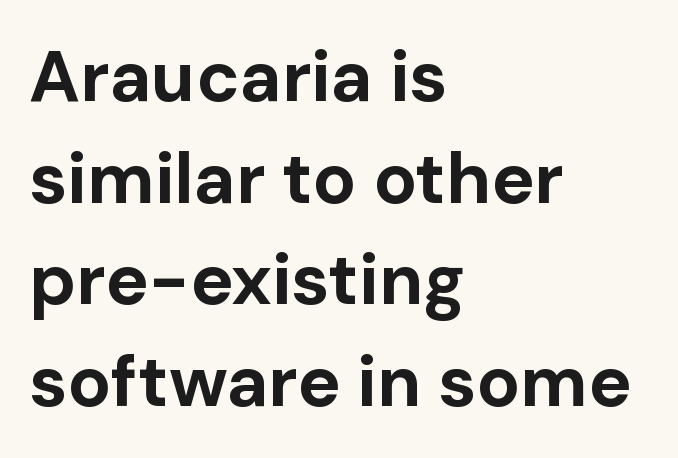
The image shows 72 px bold sans-serif type, upright; set left-aligned, normal line spacing (1.41x), normal letter spacing, not underlined; low stroke contrast and a medium x-height.
